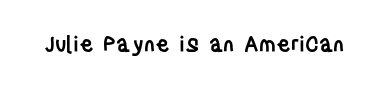
The image shows 21 px text type, upright; set normal letter spacing, not underlined.
